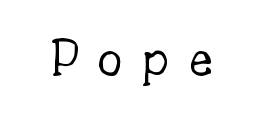
Q: Is the text bold? A: No.
Q: Is the text italic (slanted)? A: No, it is upright.
Q: Is the text underlined? A: No.
Q: Is the spacing between letters normal or unusually wide? A: Unusually wide.
Q: Width (condensed, normal, or wide)? A: Normal.
Q: Stroke contrast? A: Low.
Q: x-height? A: Small.
Q: Monospaced? A: No.
